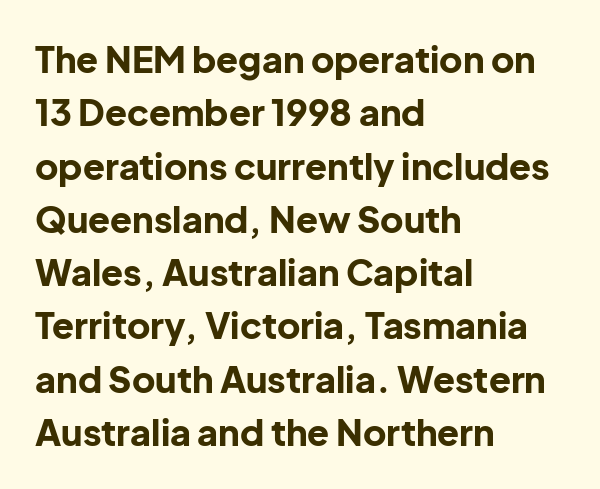
Caption: bold face, heavy strokes. Quick note: not italic, upright. Each letter keeps its own natural width here, so spacing adapts to shape. The zone under the glyphs is completely vacant. Horizontal bands of white between lines are of average thickness. You could call the tracking neutral — neither tight nor loose.
